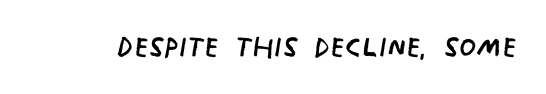
The rendering uses natural spacing where letterforms have individual widths. A typesetter would call this zero additional tracking. The gap between lines stays unmarked. Nothing heavy about these letters — not bold at all. Does the type have serifs? No, each stem ends abruptly.
